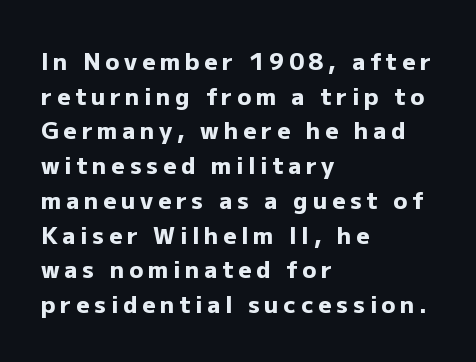
The image shows 23 px bold type, upright; set left-aligned, normal line spacing (1.51x), unusually wide letter spacing (+0.21 em), not underlined.
